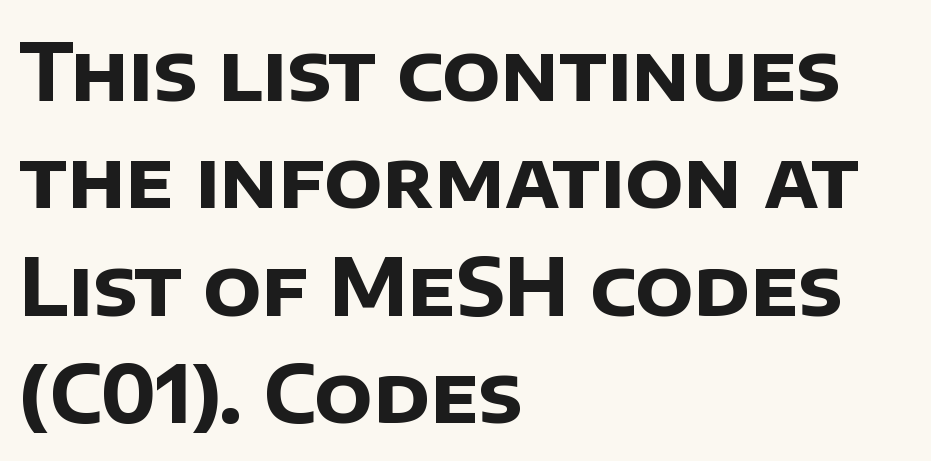
{"serif": "no", "bold": "yes", "weight": "bold", "width": "normal", "stroke_contrast": "low", "x_height": "large", "monospaced": "no", "underline": "no", "align": "left", "line_spacing": "normal", "line_spacing_ratio": 1.36, "letter_spacing": "normal", "letter_spacing_em": 0.0, "glyph_px": 79}
